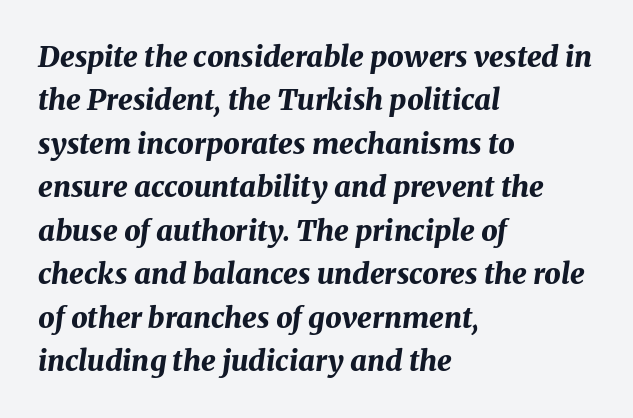
The image shows 29 px bold type, italic (leaning right); set left-aligned, normal line spacing (1.5x), normal letter spacing, not underlined; medium stroke contrast and a medium x-height.
